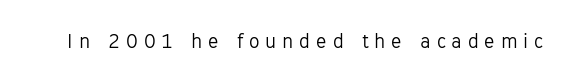
The image shows 21 px text type, upright; set unusually wide letter spacing (+0.28 em), not underlined.
